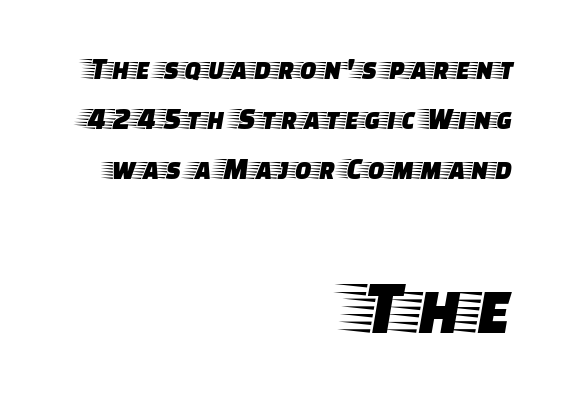
The image shows 77 px wide serif type; set right-aligned, normal line spacing (1.62x), normal letter spacing, not underlined; the second (bottom) block is 2.48x larger; low stroke contrast and a large x-height.
